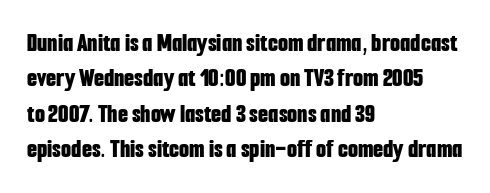
Q: Is the text bold? A: Yes.
Q: Is the text italic (slanted)? A: No, it is upright.
Q: Is the text underlined? A: No.
Q: How is the paragraph aligned? A: Left-aligned.
Q: Is the spacing between letters normal or unusually wide? A: Normal.
Q: Is the spacing between lines tight, normal or loose? A: Normal.
